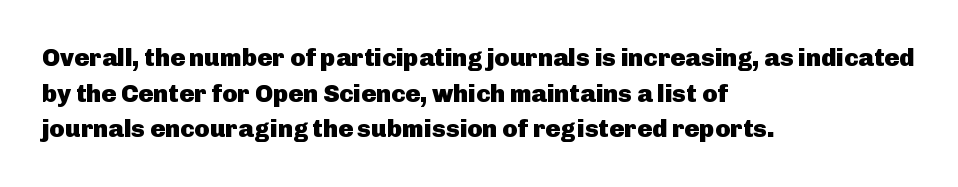
Q: Is the text bold? A: Yes.
Q: Is the text italic (slanted)? A: No, it is upright.
Q: Is the text underlined? A: No.
Q: How is the paragraph aligned? A: Left-aligned.
Q: Is the spacing between letters normal or unusually wide? A: Normal.
Q: Is the spacing between lines tight, normal or loose? A: Normal.
